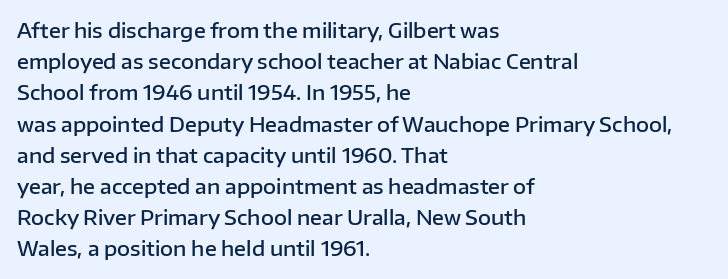
{"italic": "no", "bold": "semi", "underline": "no", "align": "left", "line_spacing": "normal", "line_spacing_ratio": 1.56, "letter_spacing": "normal", "letter_spacing_em": 0.0, "glyph_px": 20}
